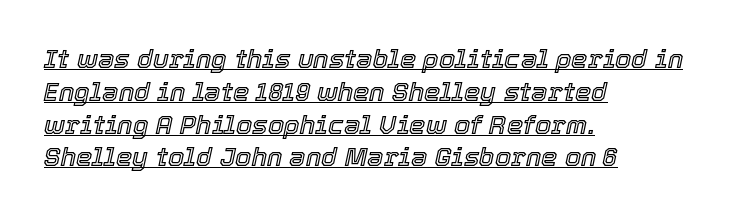
Q: Is the text italic (slanted)? A: Yes, it leans right by about 12 degrees.
Q: Is the text underlined? A: Yes.
Q: How is the paragraph aligned? A: Left-aligned.
Q: Is the spacing between letters normal or unusually wide? A: Normal.
Q: Is the spacing between lines tight, normal or loose? A: Normal.
